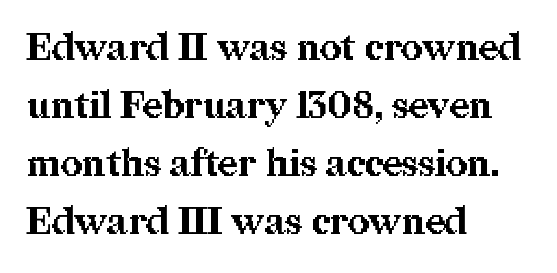
{"serif": "yes", "italic": "no", "bold": "yes", "weight": "bold", "width": "normal", "stroke_contrast": "medium", "x_height": "medium", "monospaced": "no", "underline": "no", "align": "left", "line_spacing": "normal", "line_spacing_ratio": 1.57, "letter_spacing": "normal", "letter_spacing_em": 0.0, "glyph_px": 37}
